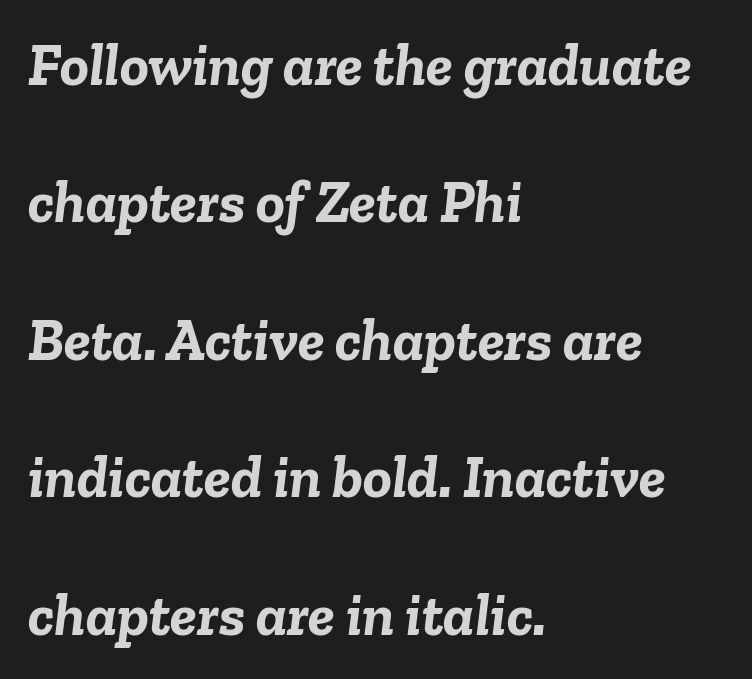
{"italic": "yes", "lean": "right", "slant_degrees": 6, "bold": "yes", "weight": "semibold", "width": "normal", "stroke_contrast": "low", "x_height": "medium", "monospaced": "no", "underline": "no", "align": "left", "line_spacing": "loose", "line_spacing_ratio": 2.29, "letter_spacing": "normal", "letter_spacing_em": 0.0, "glyph_px": 60}
